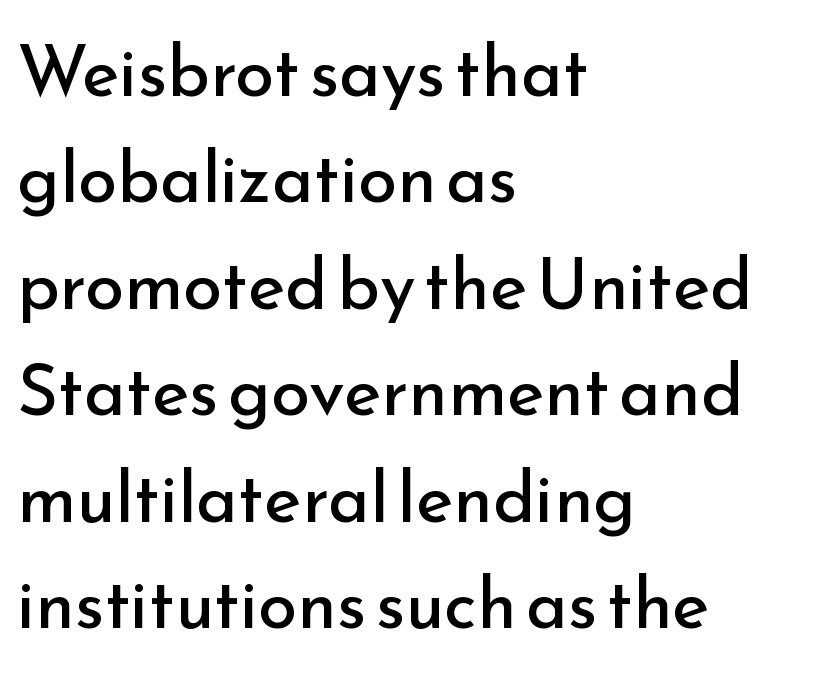
This is sans-serif lettering, the kind often seen on screens and signage. No extra tracking has been applied to these lines. In terms of leading, this rendering sits right in the middle. If you drew a line through each stem, it would be perfectly vertical. The cut favours lightness, reaching ordinary text weight at its darkest.
